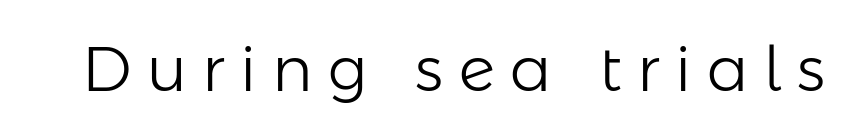
{"serif": "no", "italic": "no", "bold": "no", "weight": "light", "width": "normal", "stroke_contrast": "low", "x_height": "medium", "monospaced": "no", "underline": "no", "letter_spacing": "wide", "letter_spacing_em": 0.25, "glyph_px": 62}
